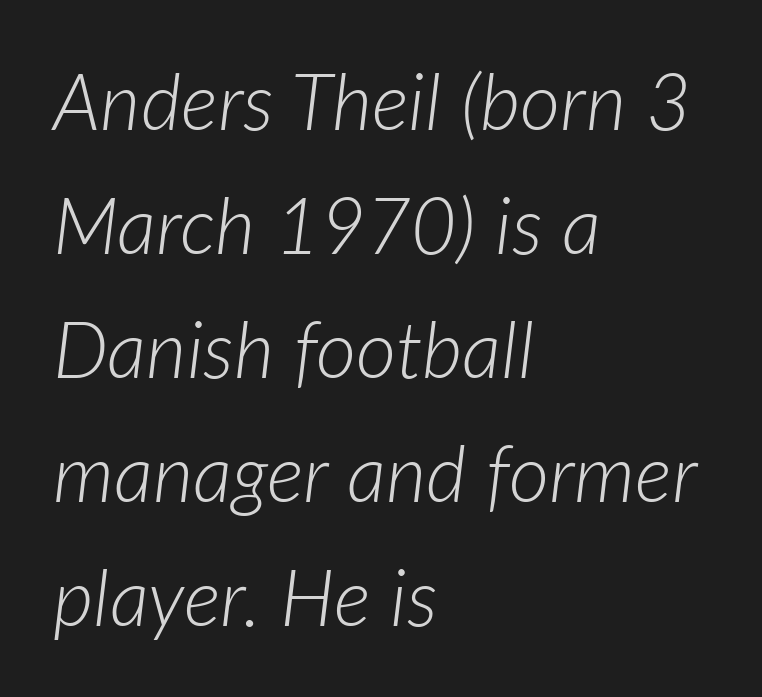
The image shows 78 px light type, italic (leaning right); set left-aligned, normal line spacing (1.59x), normal letter spacing, not underlined; low stroke contrast and a medium x-height.
